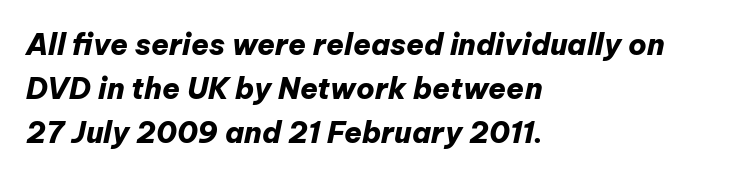
Q: Is the text bold? A: Yes.
Q: Is the text italic (slanted)? A: Yes, it leans right by about 12 degrees.
Q: Is the text underlined? A: No.
Q: How is the paragraph aligned? A: Left-aligned.
Q: Is the spacing between letters normal or unusually wide? A: Normal.
Q: Is the spacing between lines tight, normal or loose? A: Normal.
Q: Width (condensed, normal, or wide)? A: Normal.
Q: Stroke contrast? A: Low.
Q: x-height? A: Medium.
Q: Monospaced? A: No.
